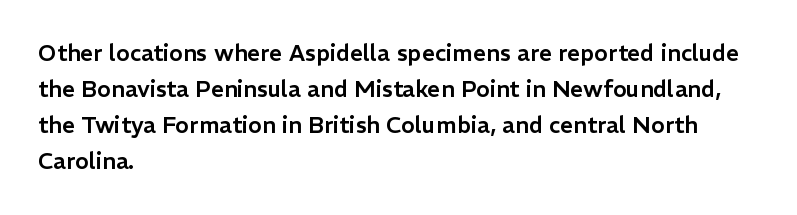
Regular leading. Check under the words: just untouched page. The type is set solid horizontally, with unmodified tracking. The paragraph has a hard left edge and a soft right edge.
